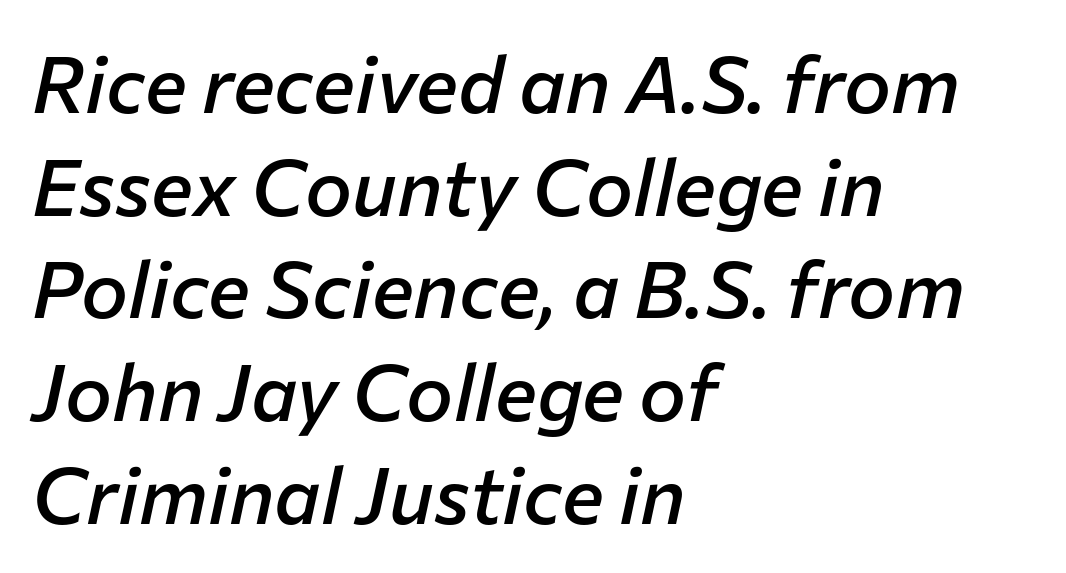
The image shows 79 px semibold type, italic (leaning right); set left-aligned, normal line spacing (1.3x), normal letter spacing, not underlined; low stroke contrast and a medium x-height.
